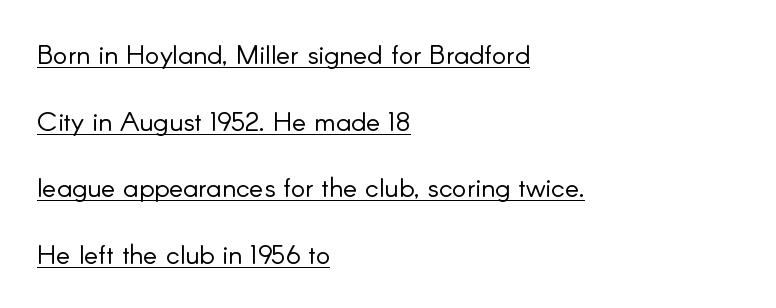
{"italic": "no", "bold": "no", "underline": "yes", "align": "left", "line_spacing": "loose", "line_spacing_ratio": 2.47, "letter_spacing": "normal", "letter_spacing_em": 0.0, "glyph_px": 27}
